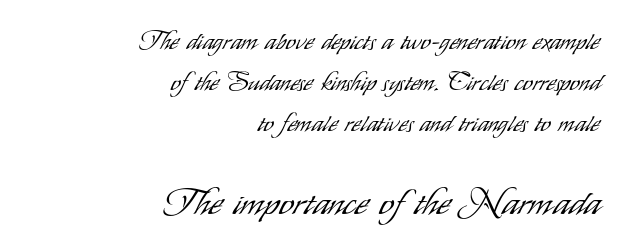
A student would call this right alignment; a typographer would say flush right, rag left. Unmarked baselines from the first word to the last. No feet cap the strokes, marking this as sans-serif type. The weight would be labelled regular, book, light, or lighter still. The rendering uses natural spacing where letterforms have individual widths.
